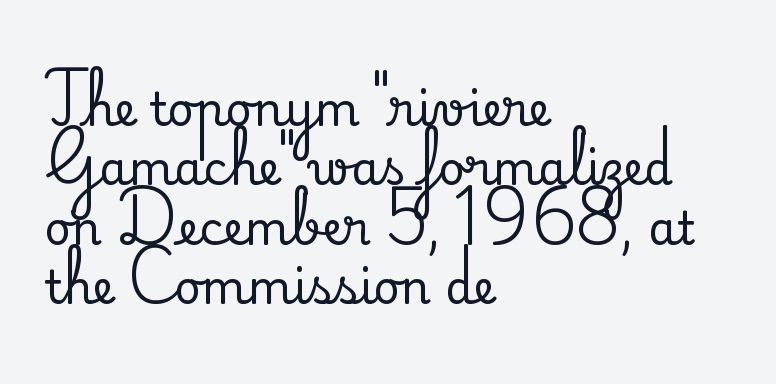
The image shows 46 px serif type, upright; set left-aligned, normal line spacing (1.29x), normal letter spacing, not underlined; medium stroke contrast and a small x-height.
